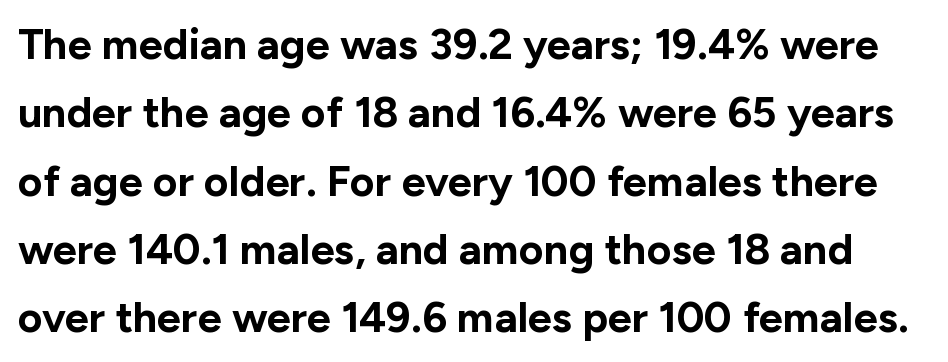
The image shows 43 px bold sans-serif type, upright; set normal line spacing (1.59x), normal letter spacing, not underlined; low stroke contrast and a medium x-height.
